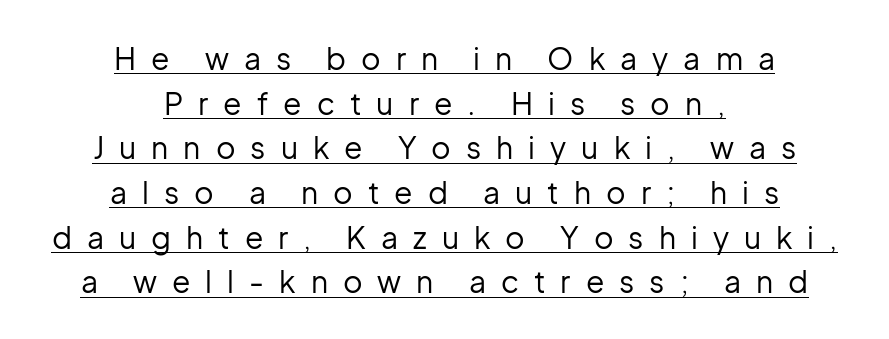
The image shows 30 px regular-weight sans-serif type, upright; set centered, normal line spacing (1.49x), unusually wide letter spacing (+0.5 em), underlined; low stroke contrast and a medium x-height.
